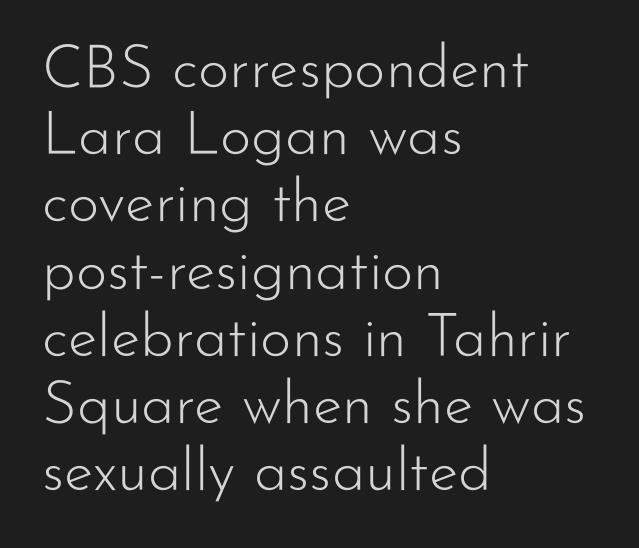
{"serif": "no", "italic": "no", "bold": "no", "weight": "light", "width": "normal", "stroke_contrast": "low", "x_height": "small", "monospaced": "no", "underline": "no", "align": "left", "line_spacing": "tight", "line_spacing_ratio": 1.12, "letter_spacing": "normal", "letter_spacing_em": 0.0, "glyph_px": 60}
